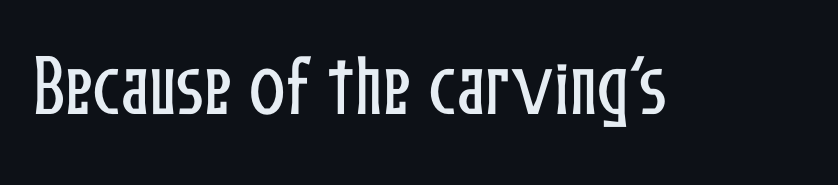
Q: Is the text italic (slanted)? A: No, it is upright.
Q: Is the text underlined? A: No.
Q: Is the spacing between letters normal or unusually wide? A: Normal.
Q: Width (condensed, normal, or wide)? A: Condensed.
Q: Stroke contrast? A: Low.
Q: x-height? A: Medium.
Q: Monospaced? A: No.
